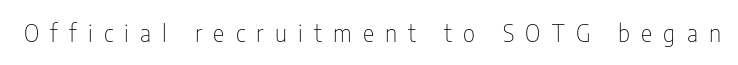
The passage shown has open, widely tracked lettering throughout. Stroke mass is kept to a normal reading level or below. The font's upright variant was chosen for this text. Bare-footed words on every line.
